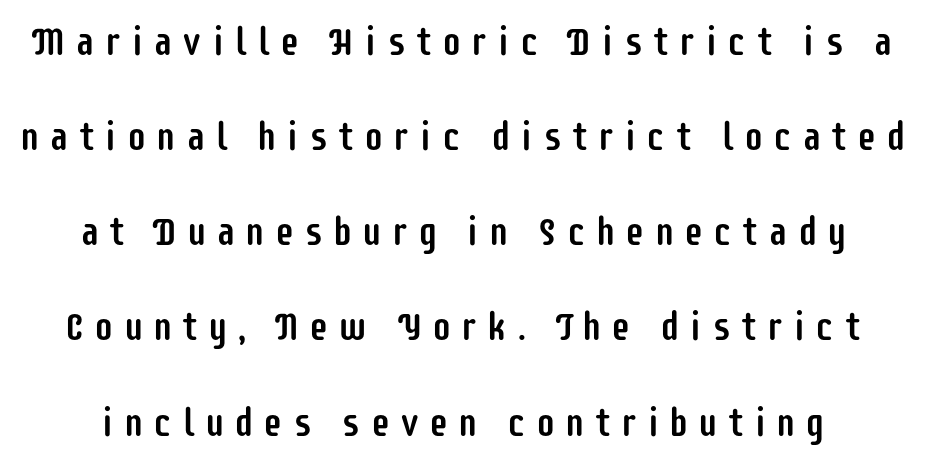
The letters advance in unequal steps, a hallmark of proportional type. Each letter's strokes conclude bluntly, with no projecting serifs. The tracking jumps out immediately: characters are airy and widely separated. A clean baseline with only descenders dipping below it. Ordinary non-slanted type is in use. Each new line begins a long way beneath the previous one.
